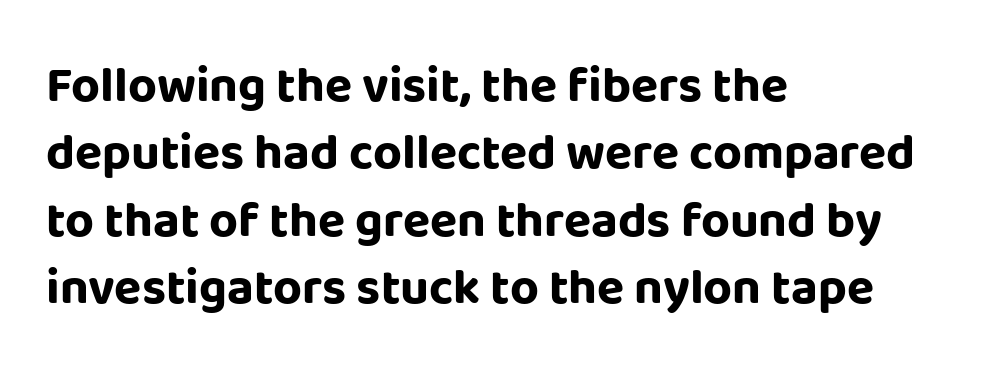
Q: Is the text bold? A: Yes.
Q: Is the text italic (slanted)? A: No, it is upright.
Q: Is the typeface a serif or a sans-serif typeface? A: Sans-serif.
Q: Is the text underlined? A: No.
Q: How is the paragraph aligned? A: Left-aligned.
Q: Is the spacing between letters normal or unusually wide? A: Normal.
Q: Is the spacing between lines tight, normal or loose? A: Normal.
Q: Width (condensed, normal, or wide)? A: Normal.
Q: Stroke contrast? A: Low.
Q: x-height? A: Large.
Q: Monospaced? A: No.
